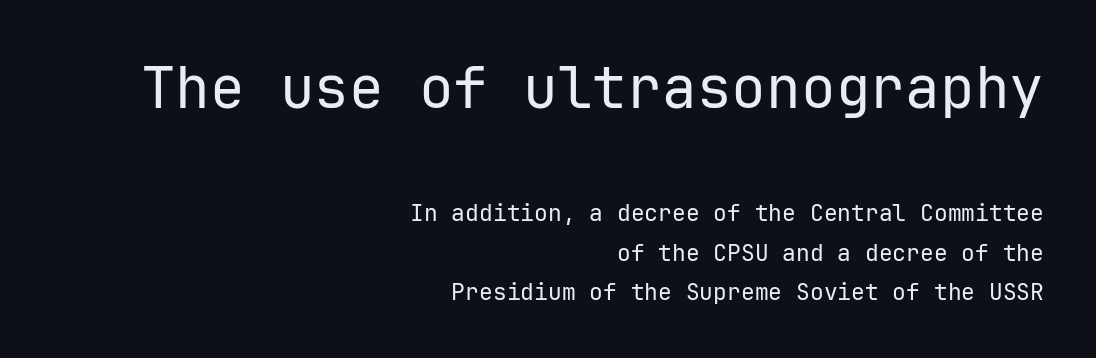
{"serif": "no", "italic": "no", "bold": "no", "weight": "regular", "width": "normal", "stroke_contrast": "low", "x_height": "medium", "underline": "no", "align": "right", "line_spacing_ratio": 1.72, "letter_spacing": "normal", "letter_spacing_em": 0.0, "larger_block": "first", "size_ratio": 2.52, "glyph_px": 58}
